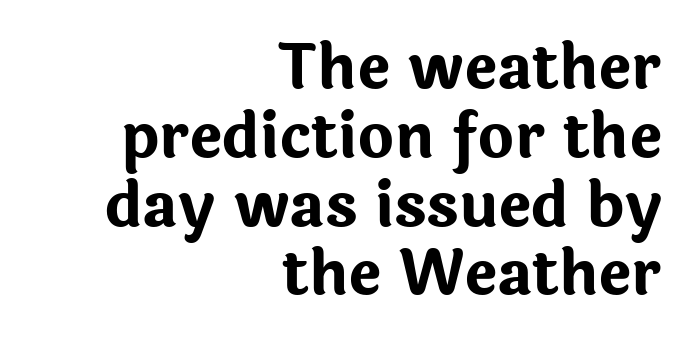
The passage shown stacks its lines with hardly any gap. This rendering leaves character spacing at its baseline value. A roman cut, with each character standing at attention. The typeface chosen for these lines omits serifs. The words here are not underlined. Each letter keeps its own natural width here, so spacing adapts to shape.
